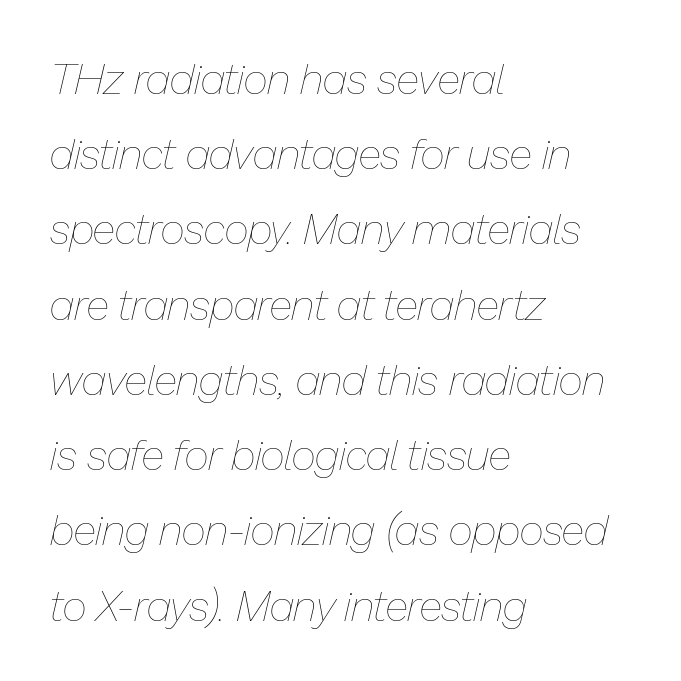
The image shows 43 px thin type, italic (leaning right); set left-aligned, line spacing 1.75x, normal letter spacing, not underlined; low stroke contrast and a medium x-height.
